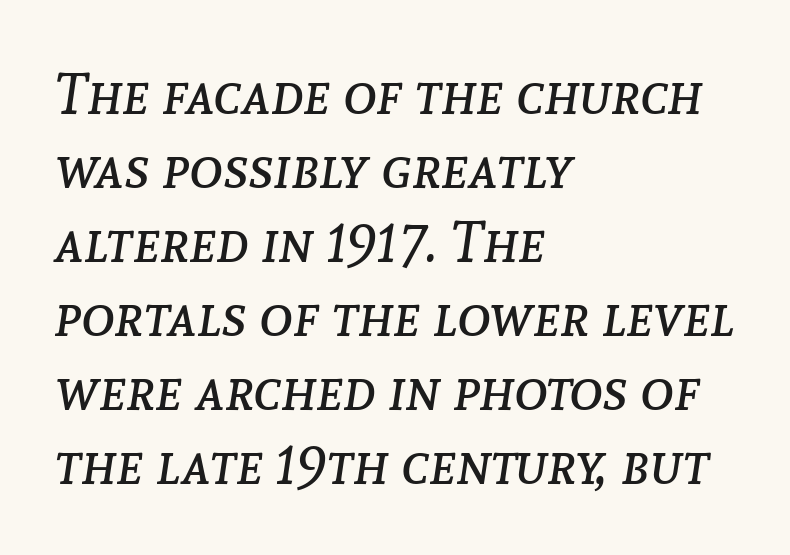
The rendering uses a moderate line-height, typical for paragraphs. The rendering uses natural spacing where letterforms have individual widths. Short and long lines alike share a common starting point at left. The type is set solid horizontally, with unmodified tracking. The passage shown is not bold in any degree.
